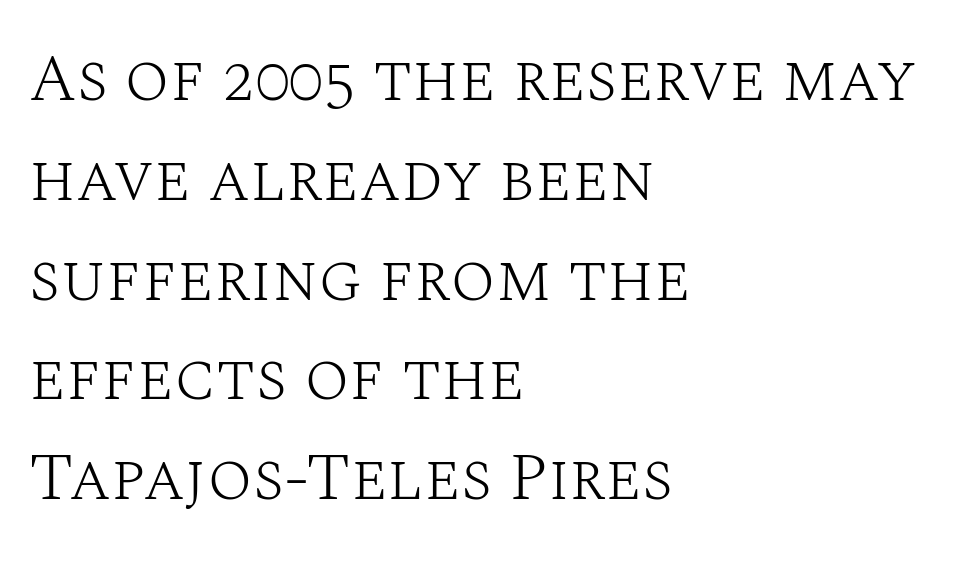
{"serif": "yes", "italic": "no", "bold": "no", "weight": "light", "width": "normal", "stroke_contrast": "medium", "x_height": "large", "monospaced": "no", "underline": "no", "align": "left", "line_spacing": "normal", "line_spacing_ratio": 1.49, "letter_spacing": "normal", "letter_spacing_em": 0.0, "glyph_px": 67}
